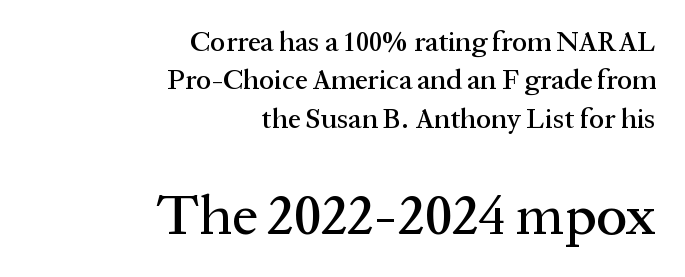
The image shows 57 px serif type, upright; set right-aligned, normal line spacing (1.37x), normal letter spacing, not underlined; the second (bottom) block is 2.04x larger; medium stroke contrast and a medium x-height.
